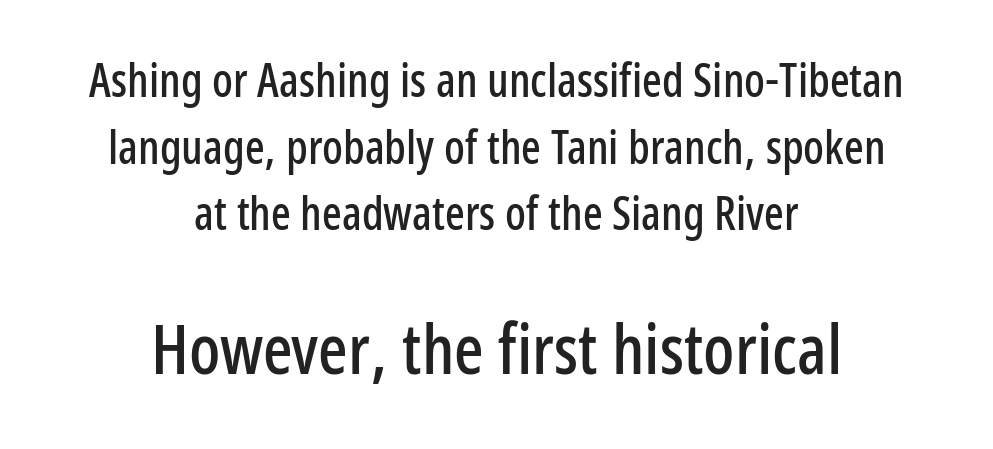
The image shows 69 px condensed sans-serif type, upright; set centered, normal line spacing (1.45x), normal letter spacing, not underlined; the second (bottom) block is 1.5x larger; low stroke contrast and a medium x-height.
